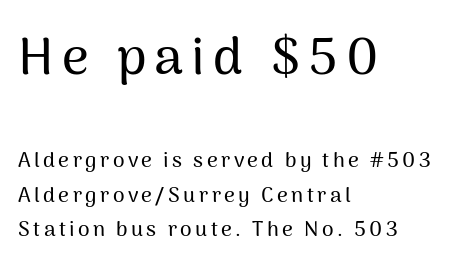
The image shows 52 px sans-serif type, upright; set left-aligned, normal line spacing (1.63x), not underlined; the first (top) block is 2.48x larger; medium stroke contrast and a medium x-height.
